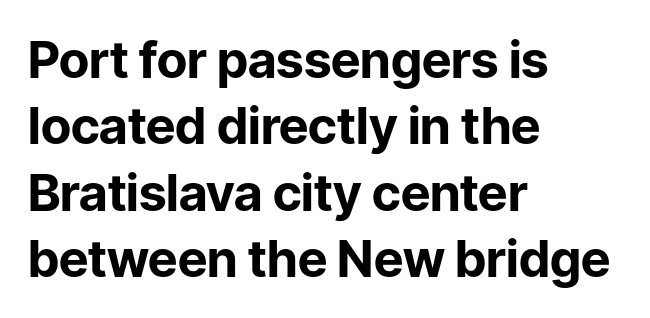
{"serif": "no", "italic": "no", "bold": "yes", "weight": "bold", "width": "normal", "stroke_contrast": "low", "x_height": "medium", "monospaced": "no", "underline": "no", "align": "left", "line_spacing": "normal", "line_spacing_ratio": 1.3, "letter_spacing": "normal", "letter_spacing_em": 0.0, "glyph_px": 51}
